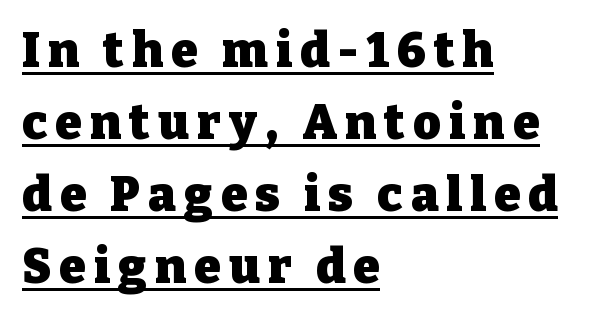
Q: Is the text bold? A: Yes.
Q: Is the text italic (slanted)? A: No, it is upright.
Q: Is the typeface a serif or a sans-serif typeface? A: Serif.
Q: Is the text underlined? A: Yes.
Q: How is the paragraph aligned? A: Left-aligned.
Q: Is the spacing between lines tight, normal or loose? A: Normal.
Q: Width (condensed, normal, or wide)? A: Normal.
Q: Stroke contrast? A: Low.
Q: x-height? A: Medium.
Q: Monospaced? A: No.
